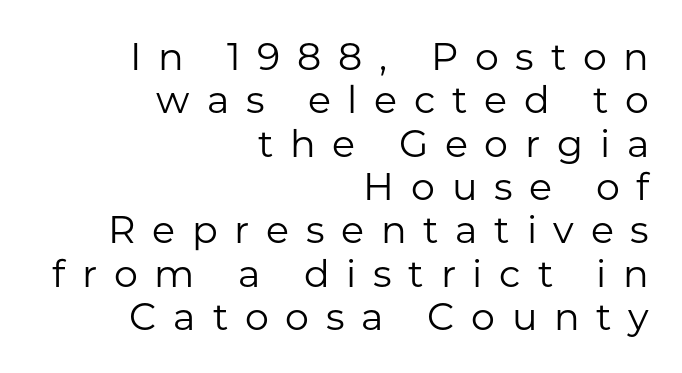
Letters have the restrained weight of plain body copy at most. The typography opts for an upright posture over an oblique one. These lines are rendered in a variable-pitch font. Note: no serifs on the glyphs. Right-aligned paragraph, ragged on the left. What's the leading like? Squeezed, with rows nearly overlapping.
